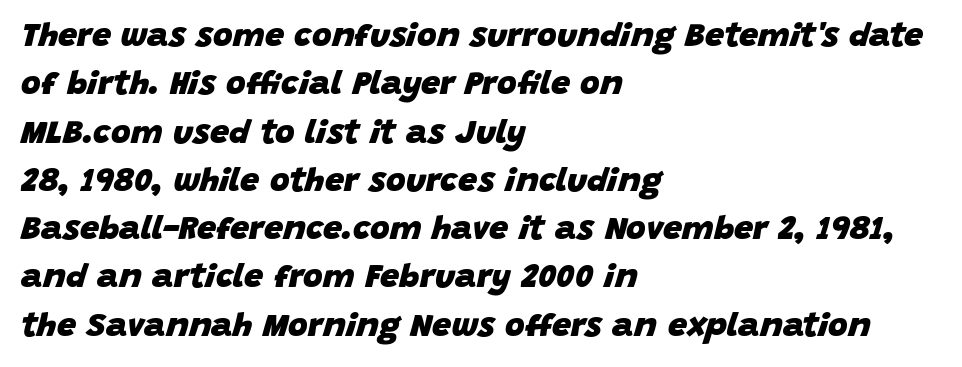
The image shows 34 px heavy type, italic (leaning right); set left-aligned, normal line spacing (1.42x), normal letter spacing, not underlined; low stroke contrast and a large x-height.
